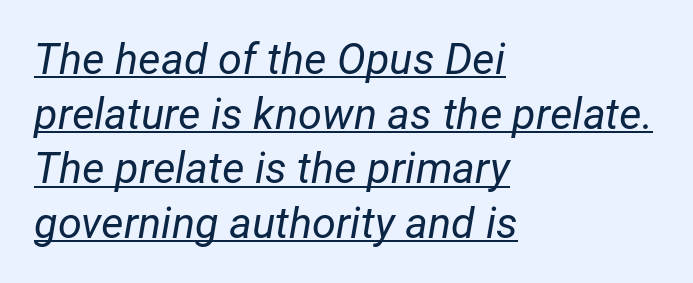
Underlining? Definitely there. The passage shown is not bold in any degree. Students, observe: this is what conventionally led text looks like. In terms of letterspacing, this is plain default setting. Slant detected: the letters are inclined. Spacing verdict: proportional, widths tailored to each character.
